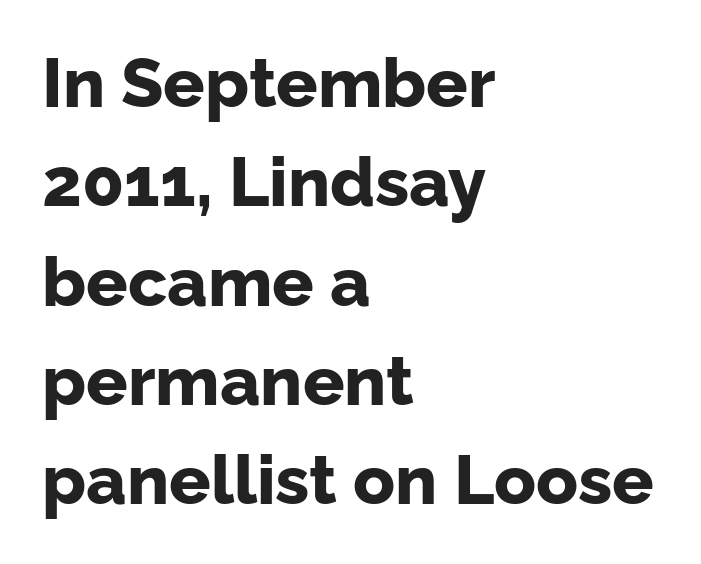
Stroke terminals: plain, sans-serif. The passage shown is typed in a proportional face where columns would drift. The glyphs are unaccompanied by any horizontal stroke below them. This block has exactly the height ordinary leading produces. Posture: straight, roman, zero tilt.
